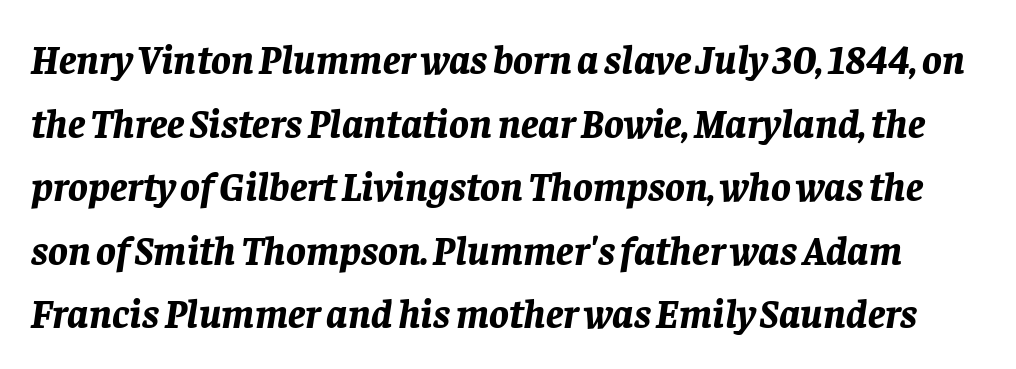
Q: Is the text bold? A: Yes.
Q: Is the text italic (slanted)? A: Yes, it leans right by about 8 degrees.
Q: Is the text underlined? A: No.
Q: Is the spacing between letters normal or unusually wide? A: Normal.
Q: Is the spacing between lines tight, normal or loose? A: Normal.
Q: Width (condensed, normal, or wide)? A: Normal.
Q: Stroke contrast? A: Low.
Q: x-height? A: Large.
Q: Monospaced? A: No.
